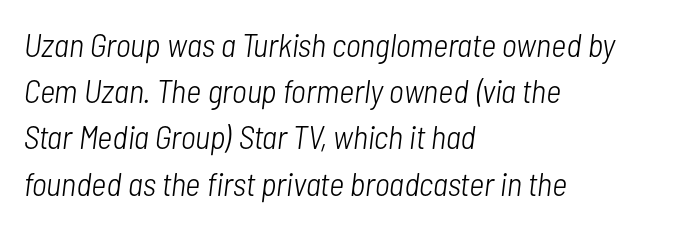
How would I describe the line gaps? Plain and ordinary. Any mark beneath the type? The region is blank. The letters look calm and open, with moderate or lighter stems. A typesetter would call this proportional, since set widths differ per character. No extra tracking has been applied to these lines. This sample uses an oblique cut, with every glyph tilted off the vertical.
